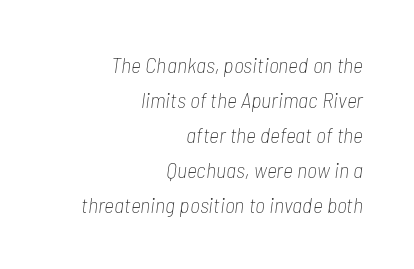
The rendering keeps characters at their native spacing. Italic? Definitely — the glyphs are oblique. One glance says typical: line gaps are just what's usual. Anything drawn beneath the words? Only blank space.
